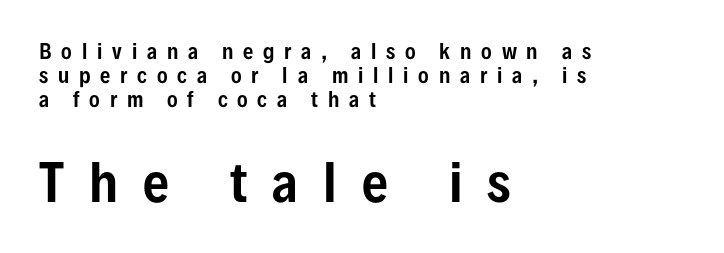
Q: Is the text italic (slanted)? A: No, it is upright.
Q: Is the typeface a serif or a sans-serif typeface? A: Sans-serif.
Q: Is the text underlined? A: No.
Q: How is the paragraph aligned? A: Left-aligned.
Q: Is the spacing between letters normal or unusually wide? A: Unusually wide.
Q: Which block of text is set in a larger size, the first (top) or the second (bottom)? A: The second (bottom) one.
Q: Width (condensed, normal, or wide)? A: Condensed.
Q: Stroke contrast? A: Low.
Q: x-height? A: Medium.
Q: Monospaced? A: No.
